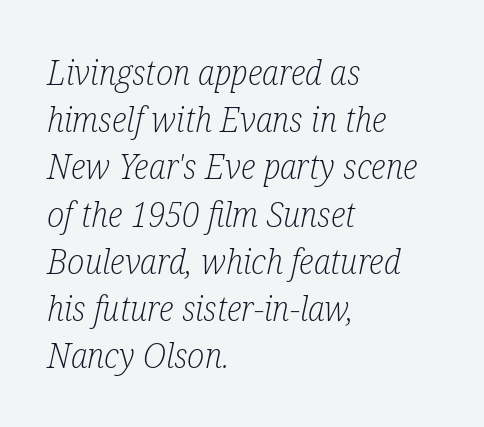
The image shows 35 px light, condensed serif type, italic (leaning right); set left-aligned, normal line spacing (1.35x), normal letter spacing, not underlined; low stroke contrast and a medium x-height.
